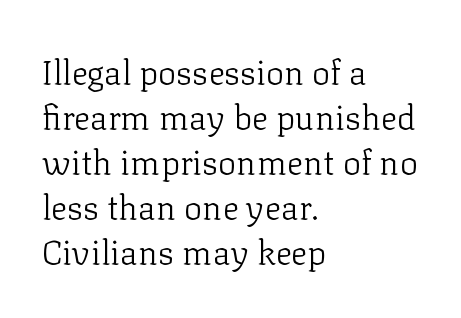
The baseline area is clear. Typographically, this falls in the serif category. Does extra space separate the letters? No, they use regular spacing. Heaviness? Minimal to ordinary, like unemphasized prose.
